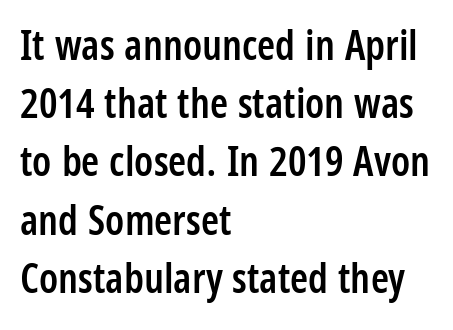
Q: Is the text bold? A: Semi-bold.
Q: Is the text italic (slanted)? A: No, it is upright.
Q: Is the typeface a serif or a sans-serif typeface? A: Sans-serif.
Q: Is the text underlined? A: No.
Q: How is the paragraph aligned? A: Left-aligned.
Q: Is the spacing between letters normal or unusually wide? A: Normal.
Q: Is the spacing between lines tight, normal or loose? A: Normal.
Q: Width (condensed, normal, or wide)? A: Condensed.
Q: Stroke contrast? A: Low.
Q: x-height? A: Large.
Q: Monospaced? A: No.
